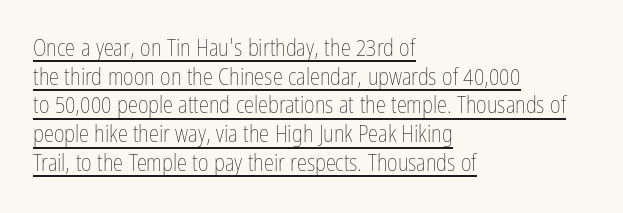
{"italic": "no", "bold": "no", "underline": "yes", "align": "left", "line_spacing": "normal", "line_spacing_ratio": 1.25, "letter_spacing": "normal", "letter_spacing_em": 0.0, "glyph_px": 23}
